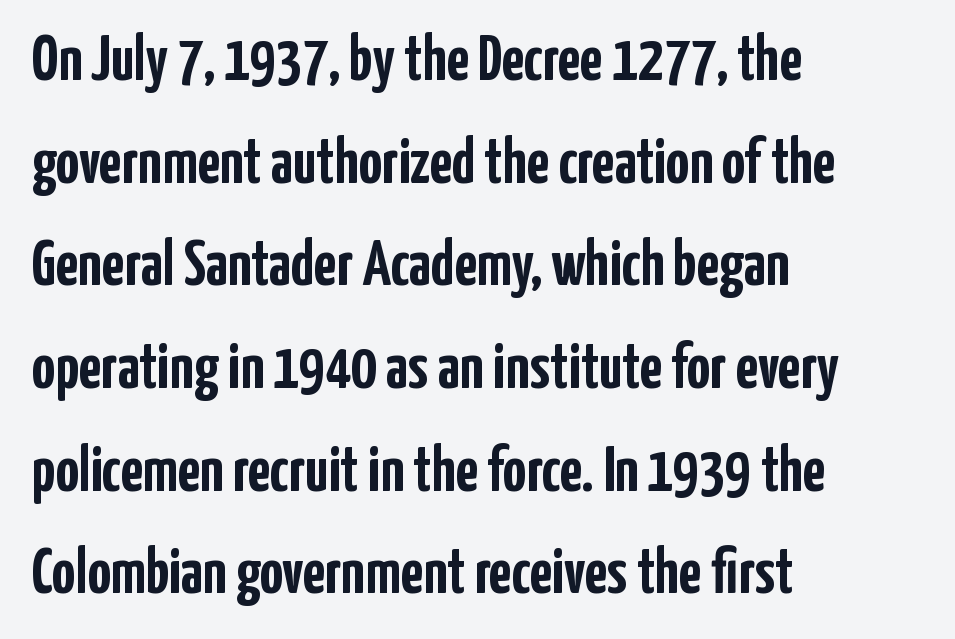
Q: Is the text bold? A: Yes.
Q: Is the text italic (slanted)? A: No, it is upright.
Q: Is the typeface a serif or a sans-serif typeface? A: Sans-serif.
Q: Is the text underlined? A: No.
Q: How is the paragraph aligned? A: Left-aligned.
Q: Is the spacing between letters normal or unusually wide? A: Normal.
Q: Is the spacing between lines tight, normal or loose? A: Normal.
Q: Width (condensed, normal, or wide)? A: Condensed.
Q: Stroke contrast? A: Low.
Q: x-height? A: Medium.
Q: Monospaced? A: No.
